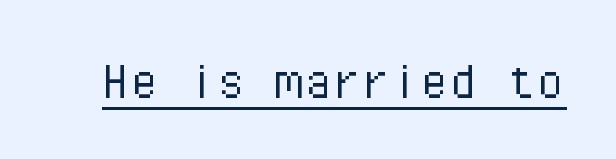
Spacing verdict: monospaced, one width for all characters. To sum up the face: it is a sans, with no serifs. Somebody hit Ctrl+U on this one — the words are underlined. The rendering keeps characters at their native spacing. Weight: not bold — regular or lighter. The font's upright variant was chosen for this text.
